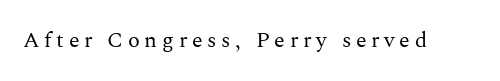
Descenders are the only things crossing below the line. This sample uses an upright cut, with every glyph sitting square on the baseline. Heaviness? Minimal to ordinary, like unemphasized prose. Observe the wide spacing: letters keep a clear distance from each other.
